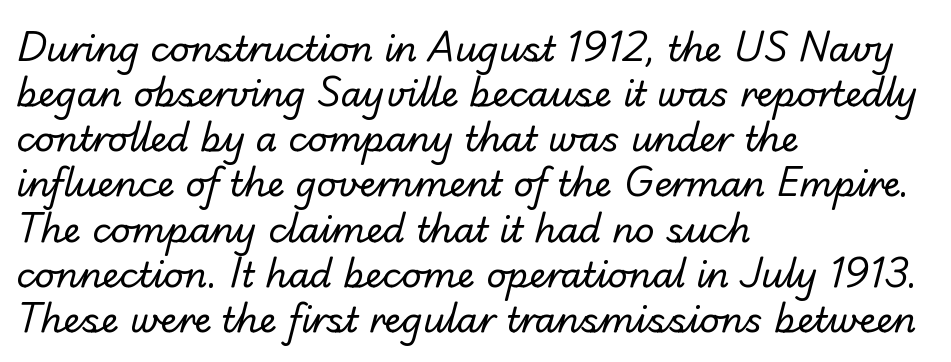
{"serif": "no", "bold": "no", "weight": "regular", "width": "normal", "stroke_contrast": "low", "x_height": "small", "monospaced": "no", "underline": "no", "align": "left", "line_spacing": "normal", "line_spacing_ratio": 1.29, "letter_spacing": "normal", "letter_spacing_em": 0.0, "glyph_px": 35}
